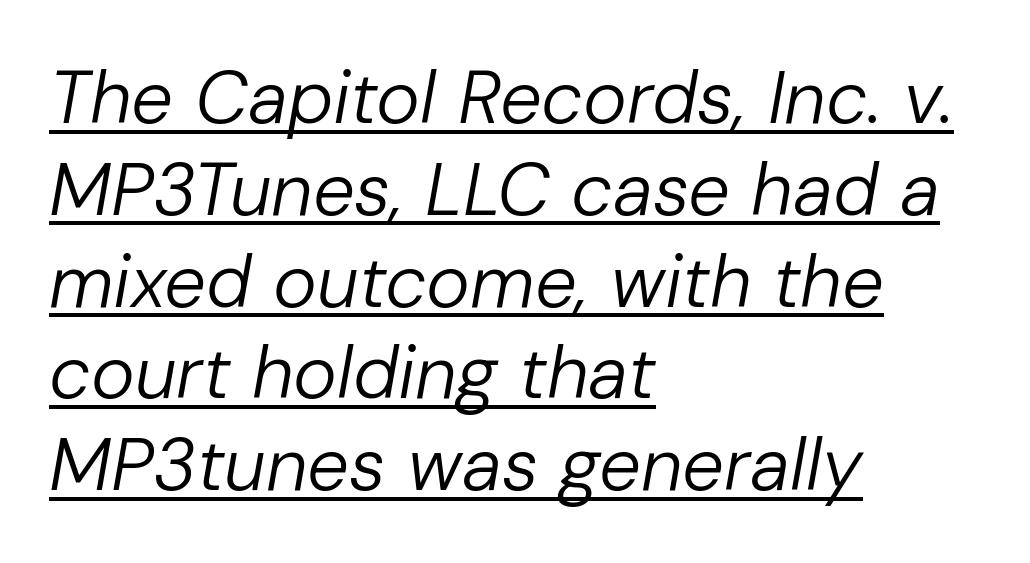
Q: Is the text bold? A: No.
Q: Is the text italic (slanted)? A: Yes, it leans right by about 10 degrees.
Q: Is the text underlined? A: Yes.
Q: How is the paragraph aligned? A: Left-aligned.
Q: Is the spacing between letters normal or unusually wide? A: Normal.
Q: Width (condensed, normal, or wide)? A: Normal.
Q: Stroke contrast? A: Low.
Q: x-height? A: Medium.
Q: Monospaced? A: No.
